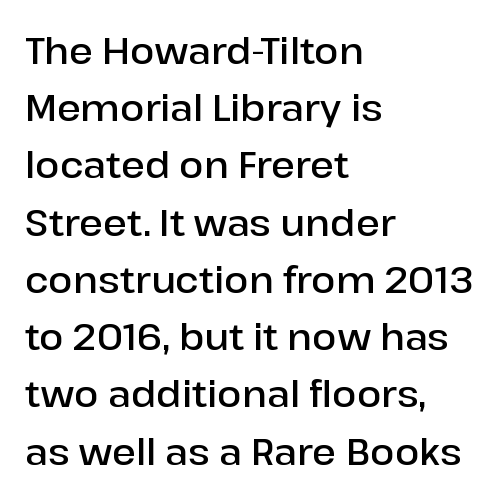
The image shows 36 px semibold sans-serif type, upright; set left-aligned, normal line spacing (1.59x), normal letter spacing, not underlined; low stroke contrast and a medium x-height.
